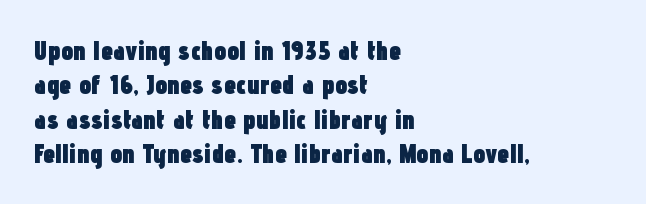
{"italic": "no", "bold": "yes", "underline": "no", "align": "left", "line_spacing": "normal", "line_spacing_ratio": 1.27, "letter_spacing": "normal", "letter_spacing_em": 0.0, "glyph_px": 27}
